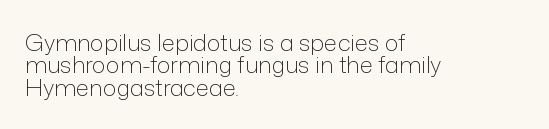
Q: Is the text bold? A: No.
Q: Is the text italic (slanted)? A: No, it is upright.
Q: Is the text underlined? A: No.
Q: How is the paragraph aligned? A: Left-aligned.
Q: Is the spacing between letters normal or unusually wide? A: Normal.
Q: Is the spacing between lines tight, normal or loose? A: Tight.
